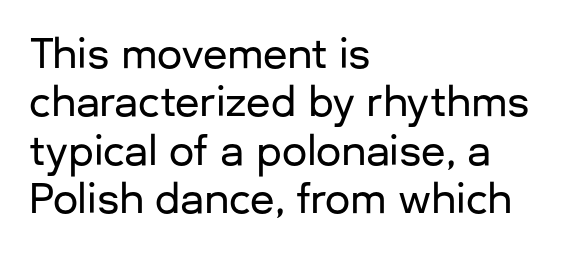
{"serif": "no", "italic": "no", "width": "normal", "stroke_contrast": "low", "x_height": "medium", "monospaced": "no", "underline": "no", "align": "left", "line_spacing_ratio": 1.21, "letter_spacing": "normal", "letter_spacing_em": 0.0, "glyph_px": 40}
